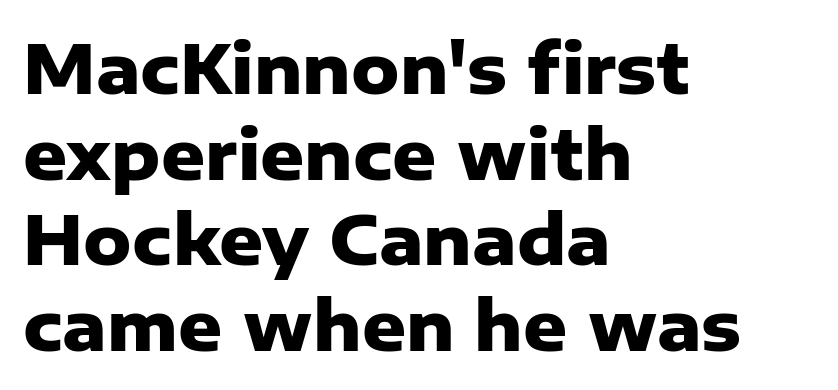
The image shows 68 px heavy sans-serif type, upright; set left-aligned, normal line spacing (1.26x), normal letter spacing, not underlined; low stroke contrast and a medium x-height.
